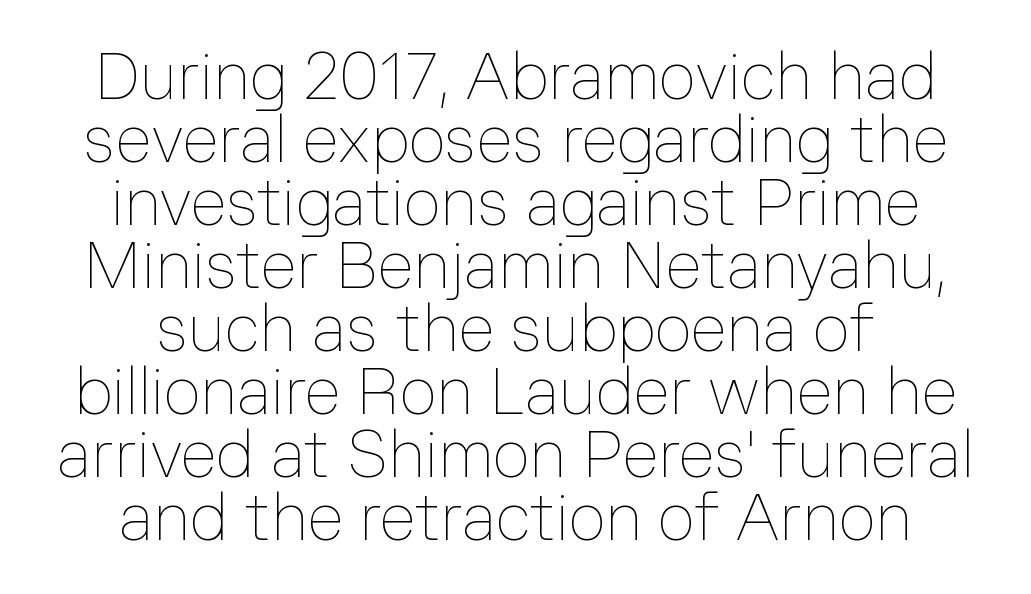
The image shows 65 px thin type, upright; set centered, tight line spacing (0.97x), normal letter spacing, not underlined; low stroke contrast and a medium x-height.
